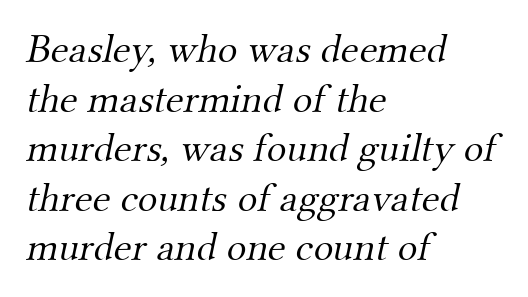
A classic flush-left, rag-right setting is used for this passage. This rendering features lettering with no underline. The characters display serif detailing at their extremities. Heaviness? Minimal to ordinary, like unemphasized prose. Each word holds together tightly as a unit, with standard inter-letter gaps. Character widths vary here, with narrow letters taking less room than wide ones.
